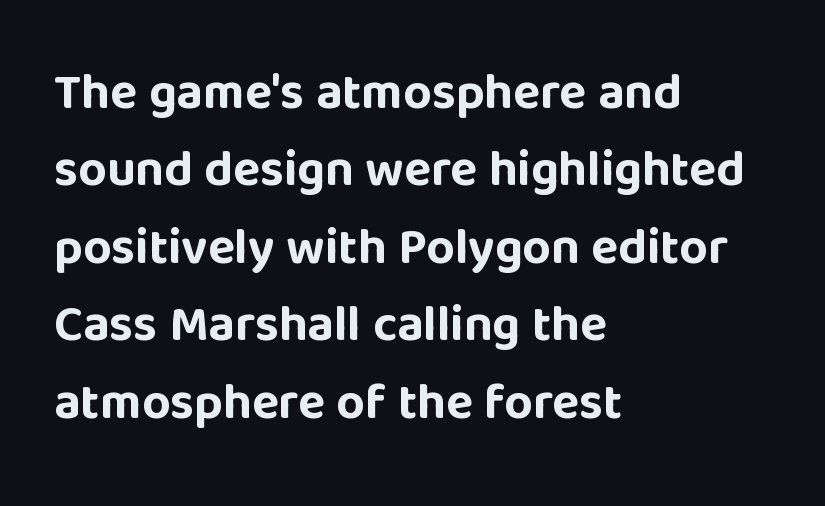
{"serif": "no", "italic": "no", "bold": "yes", "weight": "bold", "width": "normal", "stroke_contrast": "low", "x_height": "large", "monospaced": "no", "underline": "no", "align": "left", "line_spacing": "normal", "line_spacing_ratio": 1.55, "letter_spacing": "normal", "letter_spacing_em": 0.0, "glyph_px": 50}
